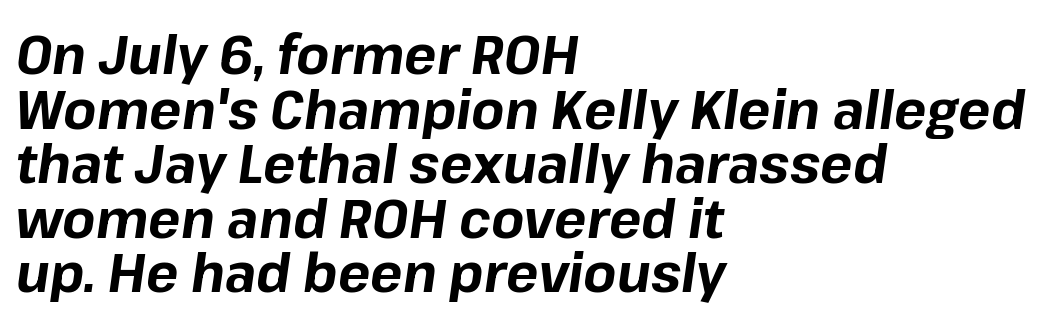
Q: Is the text bold? A: Yes.
Q: Is the text italic (slanted)? A: Yes, it leans right by about 8 degrees.
Q: Is the text underlined? A: No.
Q: How is the paragraph aligned? A: Left-aligned.
Q: Is the spacing between letters normal or unusually wide? A: Normal.
Q: Is the spacing between lines tight, normal or loose? A: Tight.
Q: Width (condensed, normal, or wide)? A: Normal.
Q: Stroke contrast? A: Low.
Q: x-height? A: Medium.
Q: Monospaced? A: No.
